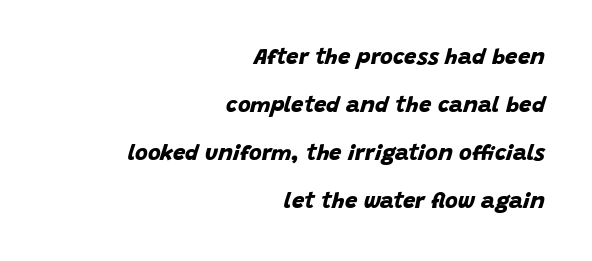
{"bold": "yes", "underline": "no", "align": "right", "line_spacing": "loose", "line_spacing_ratio": 2.18, "letter_spacing": "normal", "letter_spacing_em": 0.0, "glyph_px": 22}
